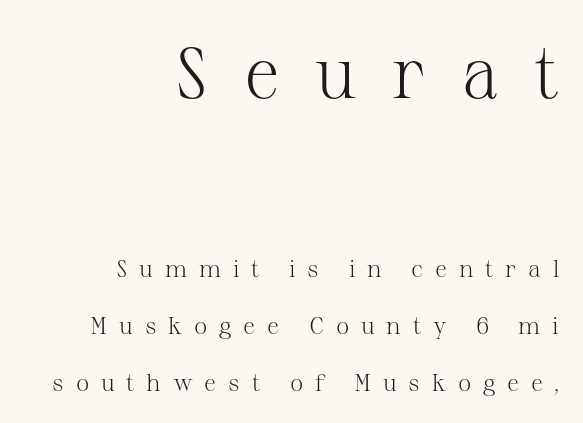
The image shows 72 px light serif type, upright; set right-aligned, loose line spacing (2.37x), unusually wide letter spacing (+0.49 em), not underlined; the first (top) block is 3.0x larger; medium stroke contrast and a medium x-height.
